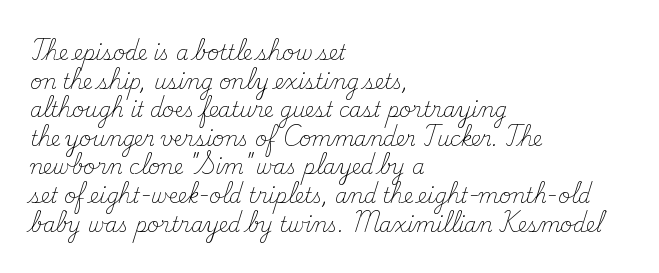
Q: Is the text bold? A: No.
Q: Is the text italic (slanted)? A: Yes.
Q: Is the text underlined? A: No.
Q: How is the paragraph aligned? A: Left-aligned.
Q: Is the spacing between letters normal or unusually wide? A: Normal.
Q: Is the spacing between lines tight, normal or loose? A: Normal.
